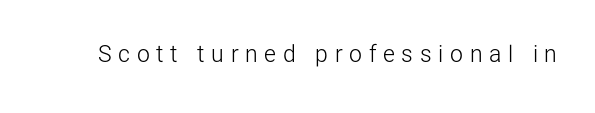
The image shows 23 px text type, upright; set unusually wide letter spacing (+0.29 em), not underlined.
